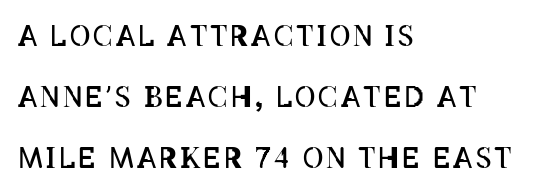
The image shows 28 px regular-weight, condensed type, upright; set left-aligned, loose line spacing (2.17x), not underlined; low stroke contrast and a large x-height.
